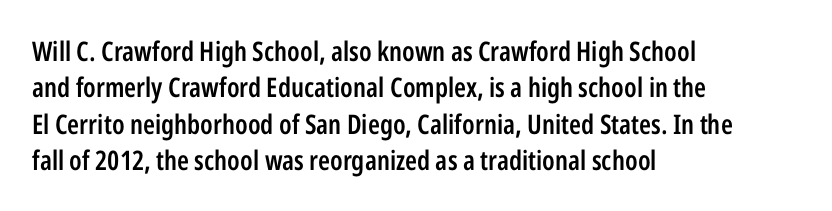
Q: Is the text bold? A: Semi-bold.
Q: Is the text italic (slanted)? A: No, it is upright.
Q: Is the text underlined? A: No.
Q: How is the paragraph aligned? A: Left-aligned.
Q: Is the spacing between letters normal or unusually wide? A: Normal.
Q: Is the spacing between lines tight, normal or loose? A: Normal.
